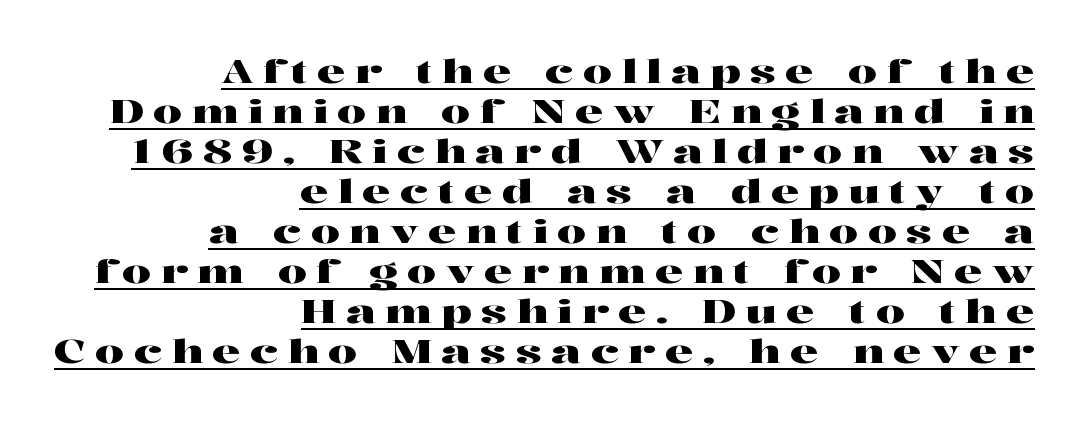
{"serif": "yes", "italic": "no", "width": "wide", "stroke_contrast": "high", "x_height": "medium", "monospaced": "no", "underline": "yes", "align": "right", "line_spacing": "normal", "line_spacing_ratio": 1.25, "letter_spacing": "wide", "letter_spacing_em": 0.3, "glyph_px": 32}
